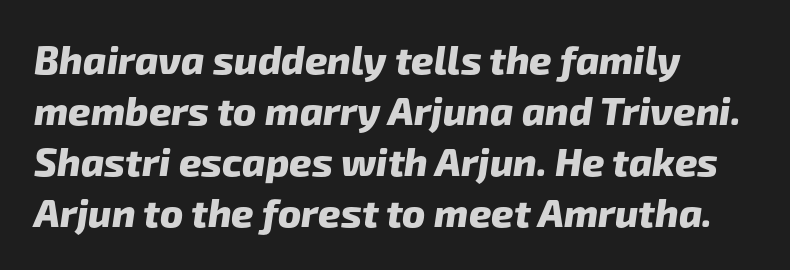
{"serif": "no", "bold": "yes", "weight": "heavy", "width": "normal", "stroke_contrast": "low", "x_height": "medium", "monospaced": "no", "underline": "no", "align": "left", "line_spacing": "normal", "line_spacing_ratio": 1.31, "letter_spacing": "normal", "letter_spacing_em": 0.0, "glyph_px": 39}
